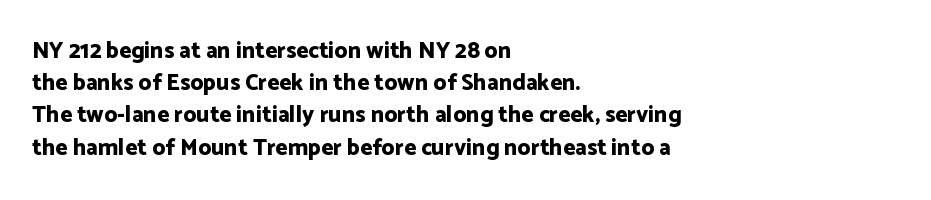
{"italic": "no", "bold": "yes", "underline": "no", "align": "left", "line_spacing": "normal", "line_spacing_ratio": 1.4, "letter_spacing": "normal", "letter_spacing_em": 0.0, "glyph_px": 23}
